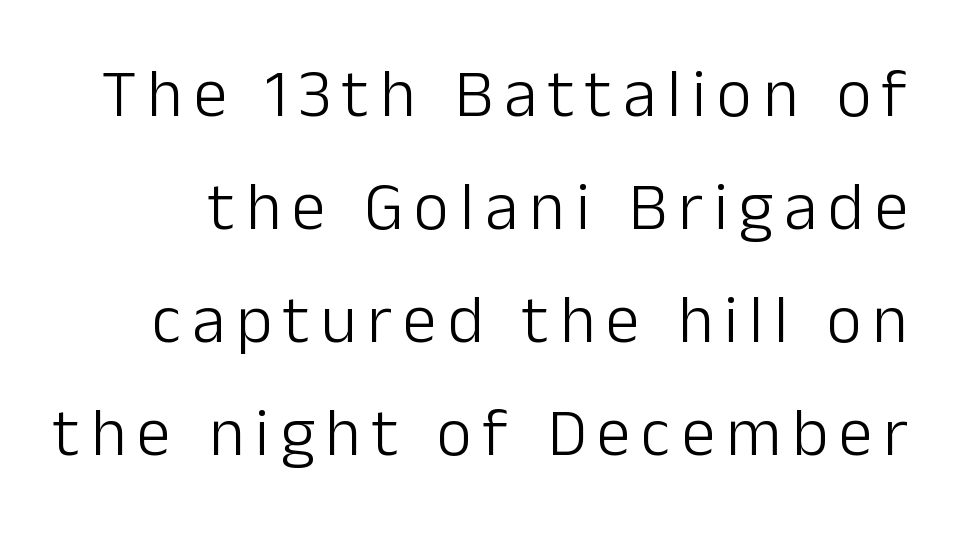
Q: Is the text bold? A: No.
Q: Is the text italic (slanted)? A: No, it is upright.
Q: Is the typeface a serif or a sans-serif typeface? A: Sans-serif.
Q: Is the text underlined? A: No.
Q: Is the spacing between lines tight, normal or loose? A: Normal.
Q: Width (condensed, normal, or wide)? A: Normal.
Q: Stroke contrast? A: Low.
Q: x-height? A: Medium.
Q: Monospaced? A: No.
